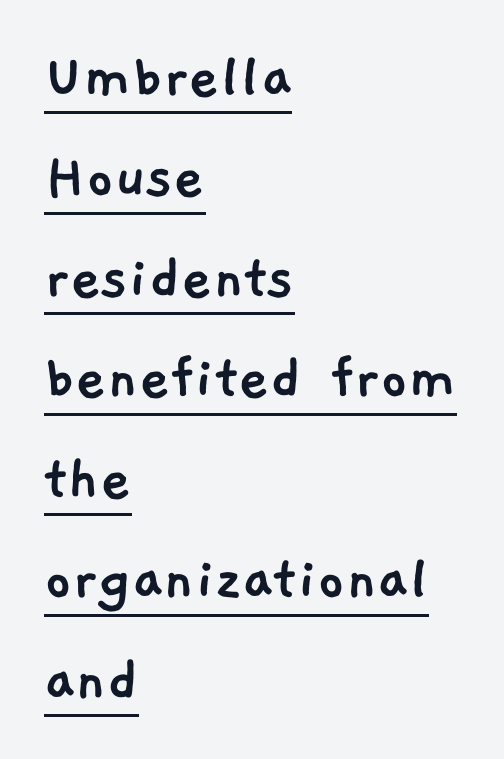
The image shows 67 px sans-serif type; set left-aligned, normal line spacing (1.5x), normal letter spacing, underlined; low stroke contrast and a medium x-height.
